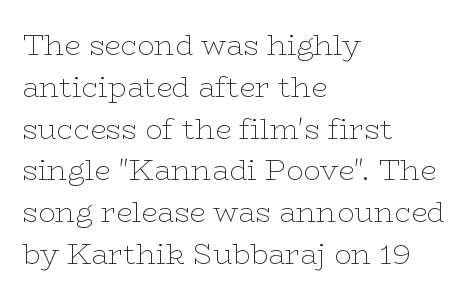
The image shows 29 px thin, wide serif type, upright; set left-aligned, normal line spacing (1.44x), normal letter spacing, not underlined; low stroke contrast and a medium x-height.
